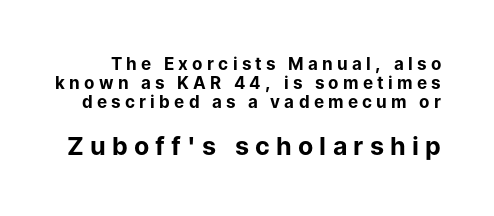
Q: Is the text bold? A: Yes.
Q: Is the text italic (slanted)? A: No, it is upright.
Q: Is the text underlined? A: No.
Q: Is the spacing between letters normal or unusually wide? A: Unusually wide.
Q: Is the spacing between lines tight, normal or loose? A: Tight.
Q: Which block of text is set in a larger size, the first (top) or the second (bottom)? A: The second (bottom) one.
